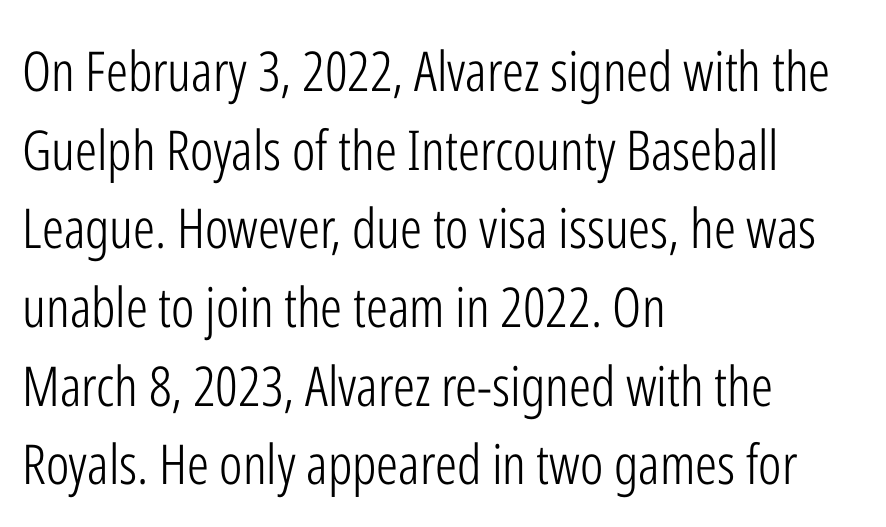
The image shows 55 px light, condensed sans-serif type, upright; set left-aligned, normal line spacing (1.43x), normal letter spacing, not underlined; low stroke contrast and a medium x-height.
